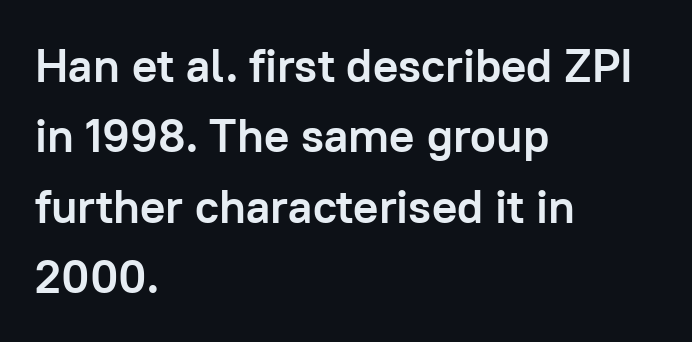
Q: Is the text bold? A: Yes.
Q: Is the text italic (slanted)? A: No, it is upright.
Q: Is the typeface a serif or a sans-serif typeface? A: Sans-serif.
Q: Is the text underlined? A: No.
Q: How is the paragraph aligned? A: Left-aligned.
Q: Is the spacing between letters normal or unusually wide? A: Normal.
Q: Is the spacing between lines tight, normal or loose? A: Normal.
Q: Width (condensed, normal, or wide)? A: Normal.
Q: Stroke contrast? A: Low.
Q: x-height? A: Medium.
Q: Monospaced? A: No.
